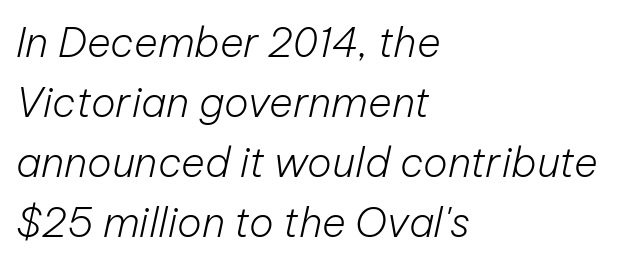
The image shows 41 px light type, italic (leaning right); set left-aligned, normal line spacing (1.46x), normal letter spacing, not underlined; low stroke contrast and a medium x-height.
